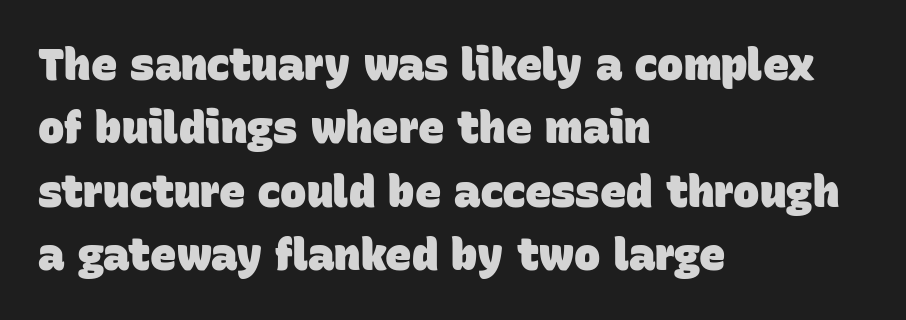
Q: Is the text bold? A: Yes.
Q: Is the typeface a serif or a sans-serif typeface? A: Sans-serif.
Q: Is the text underlined? A: No.
Q: How is the paragraph aligned? A: Left-aligned.
Q: Is the spacing between letters normal or unusually wide? A: Normal.
Q: Is the spacing between lines tight, normal or loose? A: Normal.
Q: Width (condensed, normal, or wide)? A: Normal.
Q: Stroke contrast? A: Low.
Q: x-height? A: Large.
Q: Monospaced? A: No.
